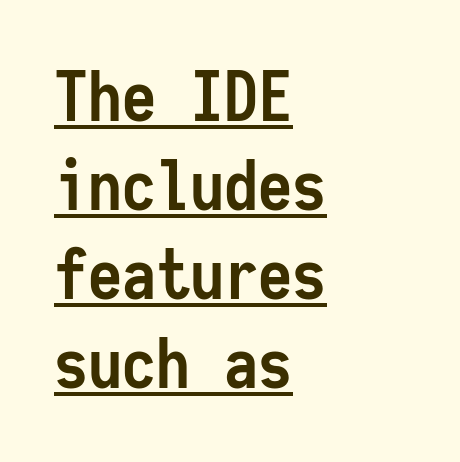
The image shows 68 px semibold, condensed sans-serif type, upright, monospaced; set left-aligned, normal line spacing (1.31x), normal letter spacing, underlined; low stroke contrast and a medium x-height.
